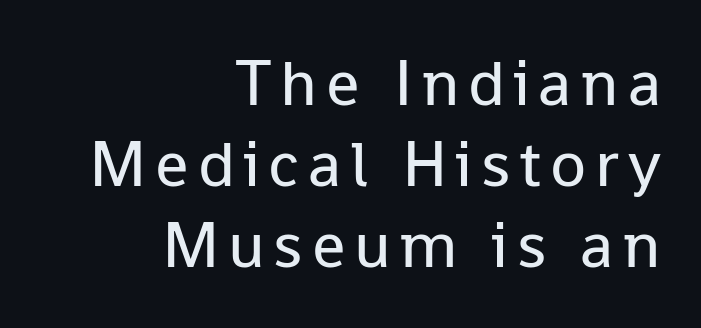
{"serif": "no", "italic": "no", "bold": "no", "weight": "regular", "width": "normal", "stroke_contrast": "low", "x_height": "medium", "monospaced": "no", "underline": "no", "align": "right", "line_spacing_ratio": 1.23, "glyph_px": 66}
